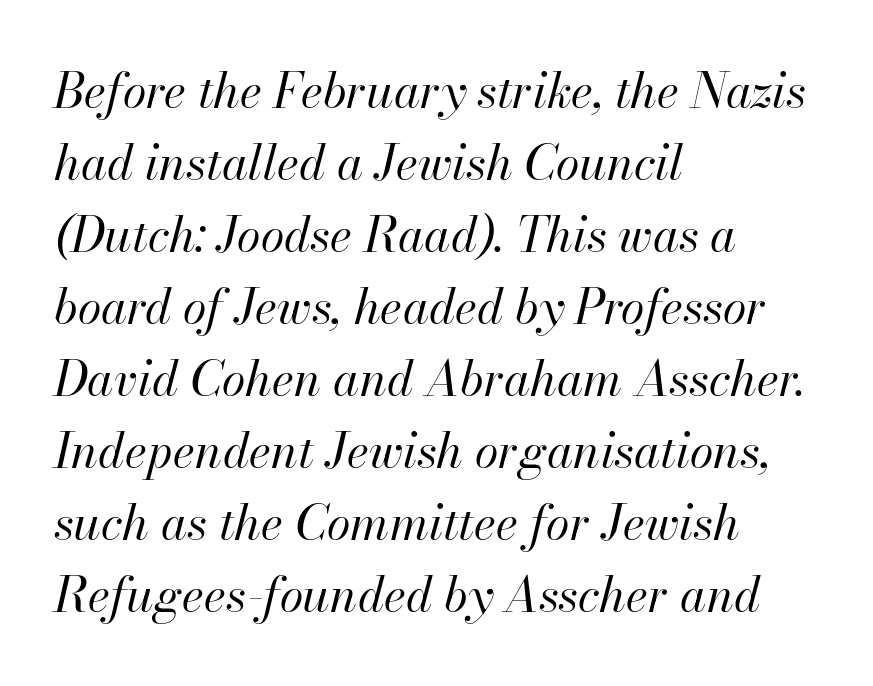
{"italic": "yes", "lean": "right", "slant_degrees": 13, "bold": "no", "weight": "regular", "width": "normal", "stroke_contrast": "high", "x_height": "small", "monospaced": "no", "underline": "no", "align": "left", "line_spacing": "normal", "line_spacing_ratio": 1.5, "letter_spacing": "normal", "letter_spacing_em": 0.0, "glyph_px": 48}
